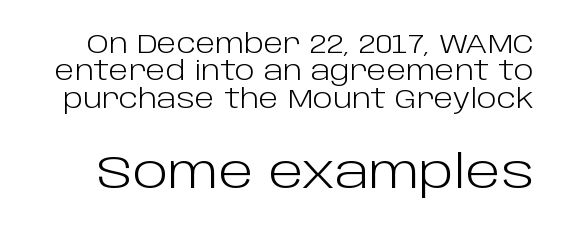
The face used here is a sans, in the tradition of grotesques and geometrics. The letters sit at their default tracking, neither squeezed nor spread. These lines are rendered in a variable-pitch font. Quick note: not italic, upright. Any mark beneath the type? The region is blank.
